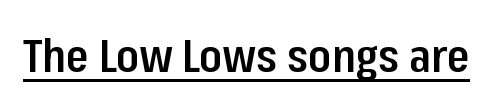
Q: Is the text bold? A: Semi-bold.
Q: Is the text italic (slanted)? A: No, it is upright.
Q: Is the typeface a serif or a sans-serif typeface? A: Sans-serif.
Q: Is the text underlined? A: Yes.
Q: Is the spacing between letters normal or unusually wide? A: Normal.
Q: Width (condensed, normal, or wide)? A: Condensed.
Q: Stroke contrast? A: Low.
Q: x-height? A: Medium.
Q: Monospaced? A: No.
